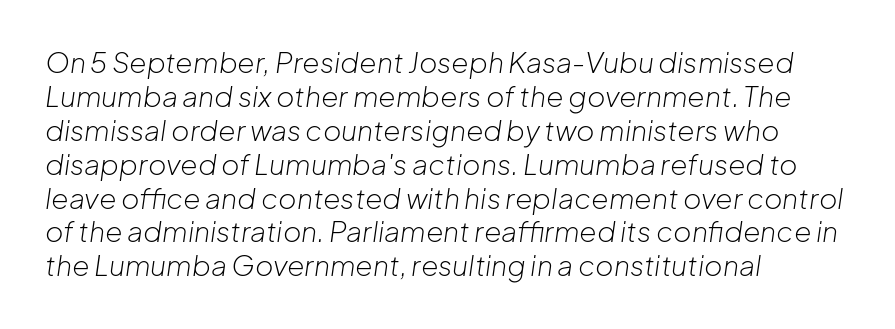
The image shows 28 px light type, italic (leaning right); set left-aligned, line spacing 1.21x, normal letter spacing, not underlined; low stroke contrast and a medium x-height.
